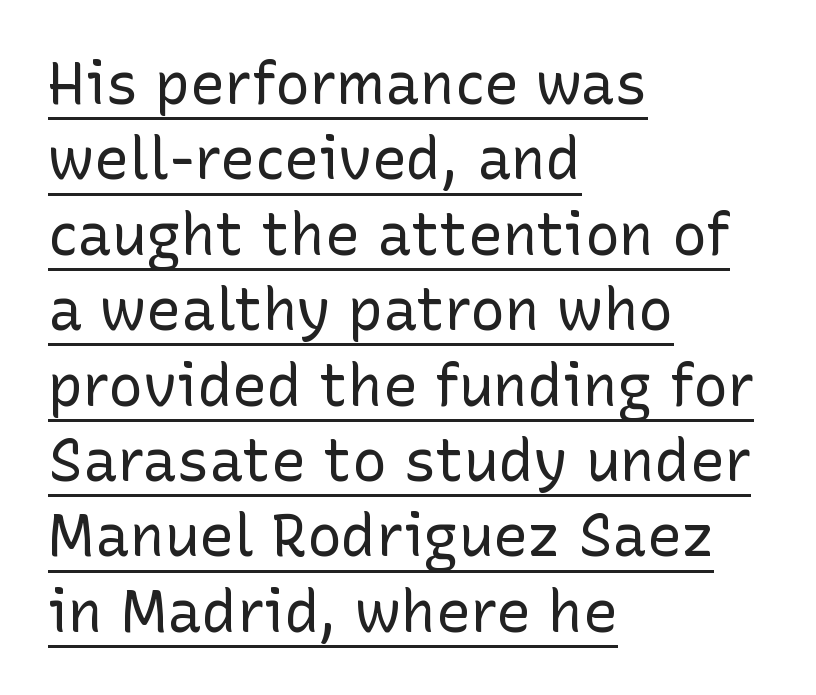
{"serif": "no", "italic": "no", "bold": "no", "weight": "regular", "width": "normal", "stroke_contrast": "low", "x_height": "medium", "monospaced": "no", "underline": "yes", "align": "left", "line_spacing": "normal", "line_spacing_ratio": 1.3, "letter_spacing": "normal", "letter_spacing_em": 0.0, "glyph_px": 58}
